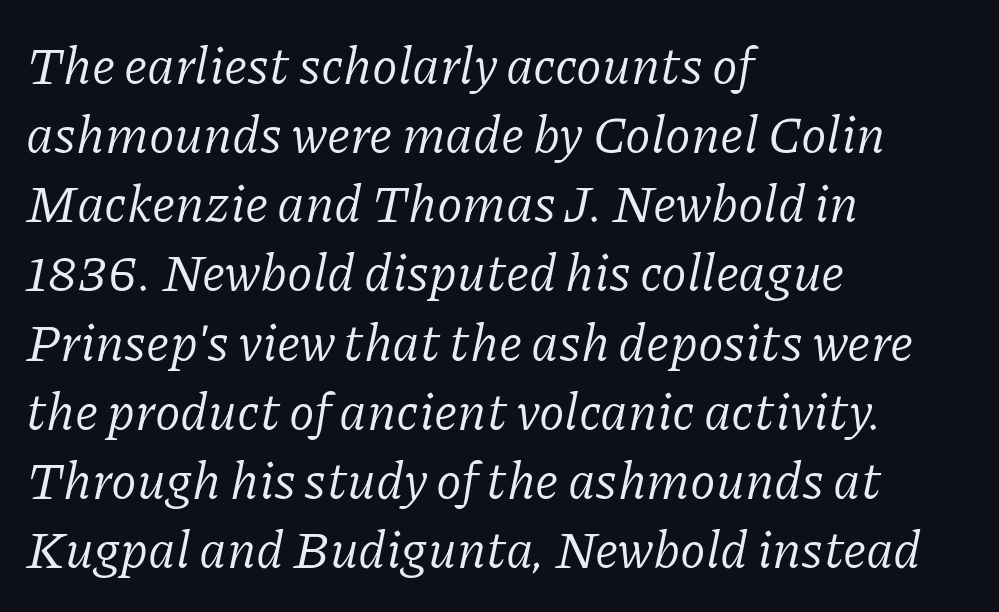
Q: Is the text bold? A: No.
Q: Is the text italic (slanted)? A: Yes, it leans right by about 11 degrees.
Q: Is the typeface a serif or a sans-serif typeface? A: Serif.
Q: Is the text underlined? A: No.
Q: How is the paragraph aligned? A: Left-aligned.
Q: Is the spacing between letters normal or unusually wide? A: Normal.
Q: Is the spacing between lines tight, normal or loose? A: Normal.
Q: Width (condensed, normal, or wide)? A: Normal.
Q: Stroke contrast? A: Low.
Q: x-height? A: Medium.
Q: Monospaced? A: No.
